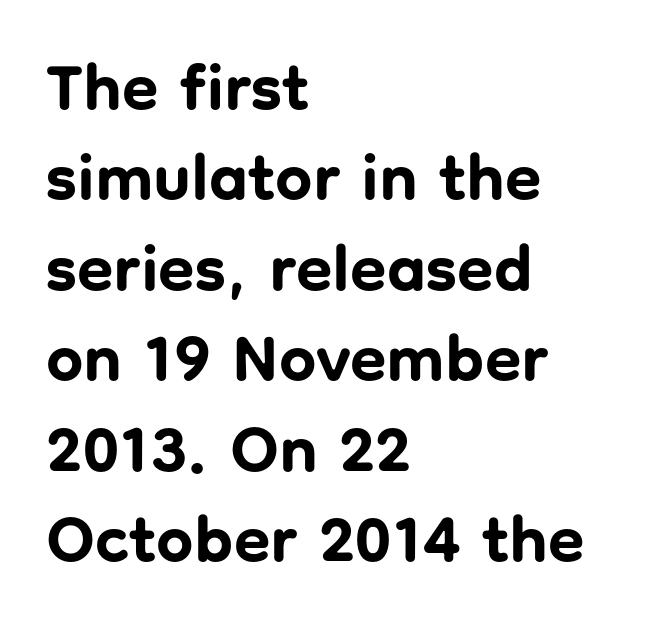
Q: Is the text bold? A: Yes.
Q: Is the text italic (slanted)? A: No, it is upright.
Q: Is the typeface a serif or a sans-serif typeface? A: Sans-serif.
Q: Is the text underlined? A: No.
Q: How is the paragraph aligned? A: Left-aligned.
Q: Is the spacing between letters normal or unusually wide? A: Normal.
Q: Is the spacing between lines tight, normal or loose? A: Normal.
Q: Width (condensed, normal, or wide)? A: Normal.
Q: Stroke contrast? A: Low.
Q: x-height? A: Medium.
Q: Monospaced? A: No.
